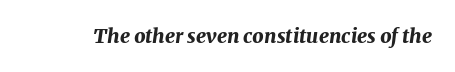
The area under the type is left untouched. The tracking reads as untouched default to a designer's eye. There's an unmistakable incline to the writing here. Each glyph is drawn with heavy, bold strokes.
